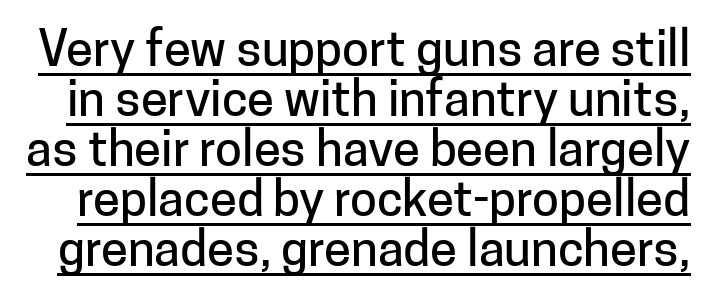
{"serif": "no", "italic": "no", "width": "normal", "stroke_contrast": "low", "x_height": "medium", "monospaced": "no", "underline": "yes", "line_spacing": "tight", "line_spacing_ratio": 1.02, "letter_spacing": "normal", "letter_spacing_em": 0.0, "glyph_px": 49}
